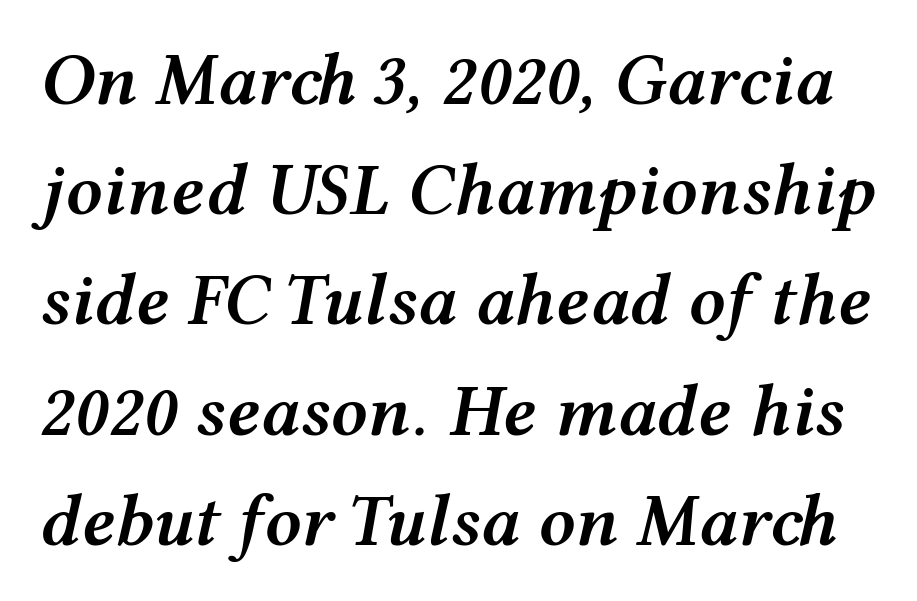
The passage shown stacks its lines at a standard gap. Look at the stroke-to-counter ratio: somewhat heavy, a semibold. The glyphs are unaccompanied by any horizontal stroke below them. The passage shown is typed in a proportional face where columns would drift. Observe the ordinary spacing: letters are neighbours, not strangers.
